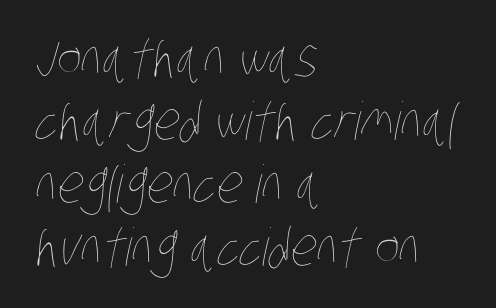
Honestly, there is no underline to notice here at all. In CSS terms this would be text-align: left. Is the letter spacing exaggerated? No — it looks like the ordinary default. Varying glyph widths throughout — classic text-font behaviour. Weight: regular or lighter.
